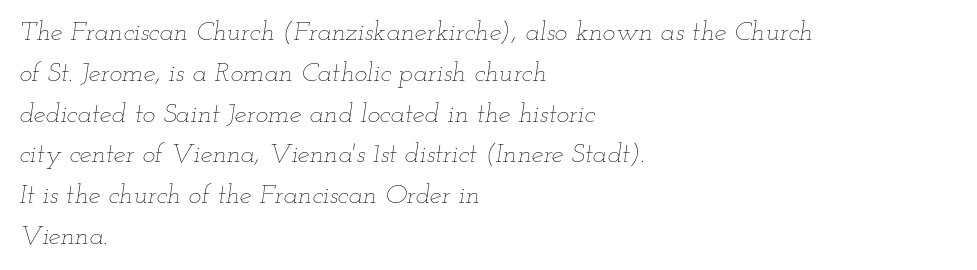
In terms of letterspacing, this is plain default setting. Layout note: lines flush left. Horizontal bands of white between lines are of average thickness. These lines were composed using italics. The specimen omits any rule beneath the text block's lines.
